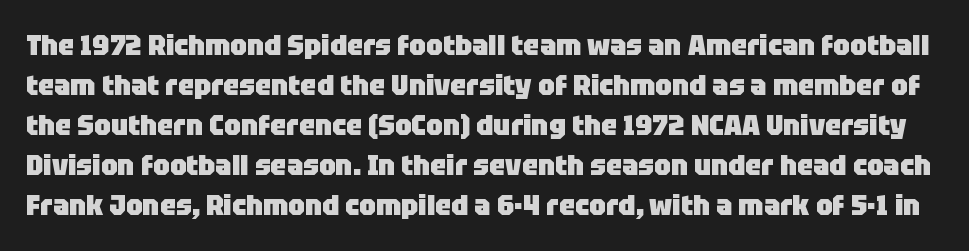
Q: Is the text bold? A: Yes.
Q: Is the text italic (slanted)? A: No, it is upright.
Q: Is the typeface a serif or a sans-serif typeface? A: Sans-serif.
Q: Is the text underlined? A: No.
Q: Is the spacing between letters normal or unusually wide? A: Normal.
Q: Is the spacing between lines tight, normal or loose? A: Normal.
Q: Width (condensed, normal, or wide)? A: Normal.
Q: Stroke contrast? A: Low.
Q: x-height? A: Large.
Q: Monospaced? A: No.
